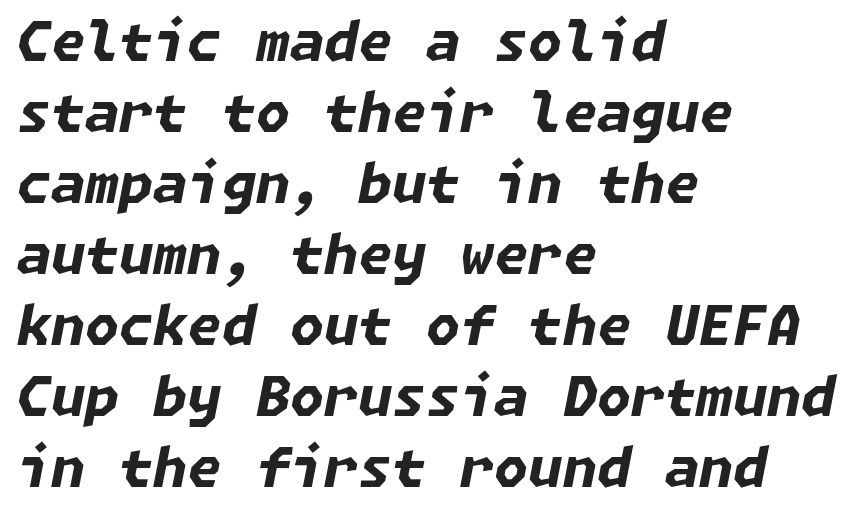
The image shows 55 px bold type, italic (leaning right); set left-aligned, normal line spacing (1.29x), normal letter spacing, not underlined; low stroke contrast and a medium x-height.
